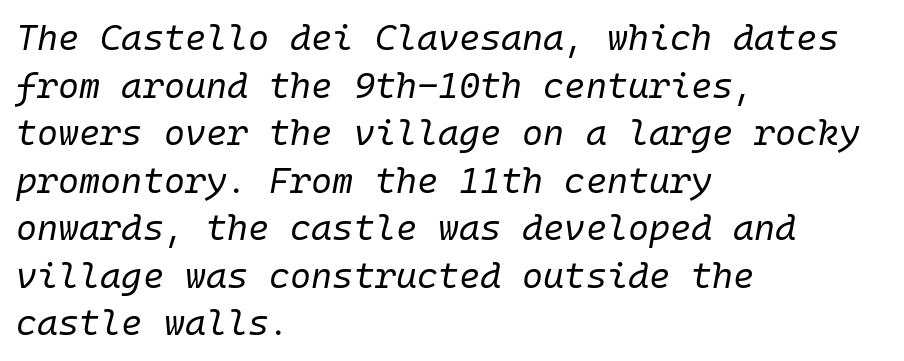
Q: Is the text bold? A: No.
Q: Is the text italic (slanted)? A: Yes, it leans right by about 10 degrees.
Q: Is the text underlined? A: No.
Q: How is the paragraph aligned? A: Left-aligned.
Q: Is the spacing between letters normal or unusually wide? A: Normal.
Q: Is the spacing between lines tight, normal or loose? A: Normal.
Q: Width (condensed, normal, or wide)? A: Normal.
Q: Stroke contrast? A: Low.
Q: x-height? A: Medium.
Q: Monospaced? A: Yes.
